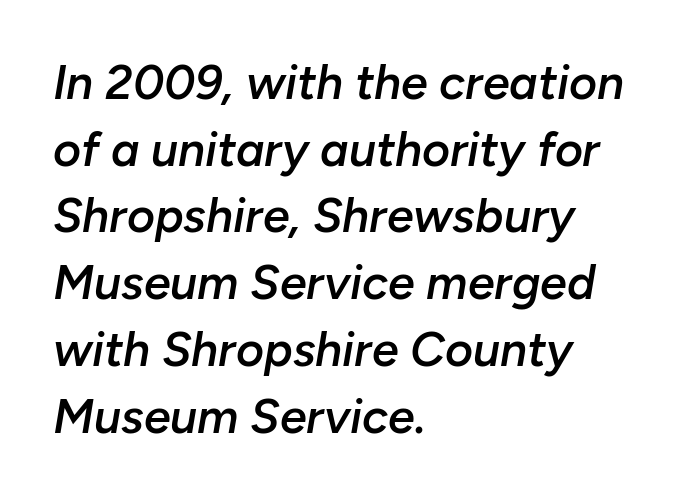
{"italic": "yes", "lean": "right", "slant_degrees": 10, "bold": "semi", "weight": "semibold", "width": "normal", "stroke_contrast": "low", "x_height": "medium", "monospaced": "no", "underline": "no", "align": "left", "line_spacing": "normal", "line_spacing_ratio": 1.39, "letter_spacing": "normal", "letter_spacing_em": 0.0, "glyph_px": 48}
